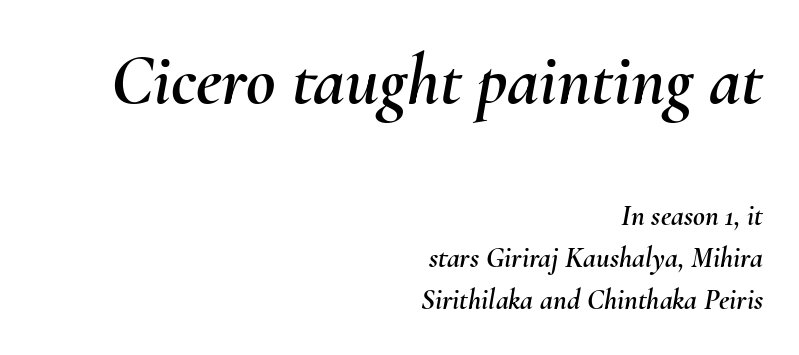
You could not count columns in this text — the font is proportionally spaced. Designer's note — italics engaged. Casual observation: everything's shoved over to the right. This sample uses plain, unmodified letter spacing. Underline: absent.
